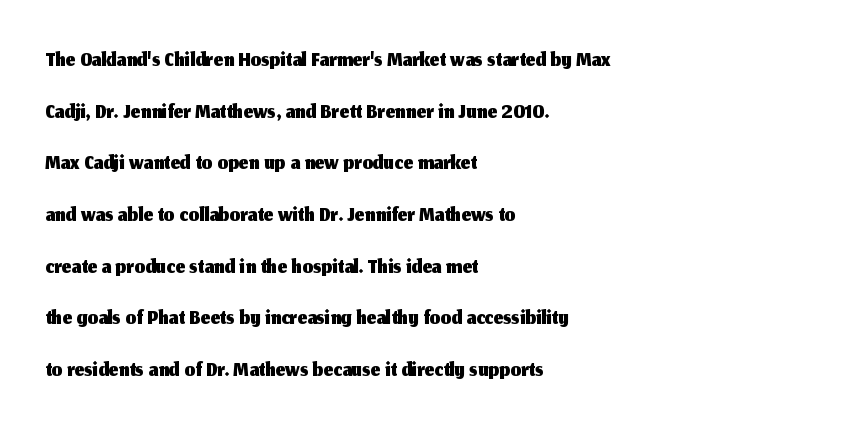
{"serif": "no", "italic": "no", "width": "normal", "stroke_contrast": "medium", "x_height": "medium", "monospaced": "no", "underline": "no", "align": "left", "line_spacing": "normal", "line_spacing_ratio": 1.52, "letter_spacing": "normal", "letter_spacing_em": 0.0, "glyph_px": 34}
